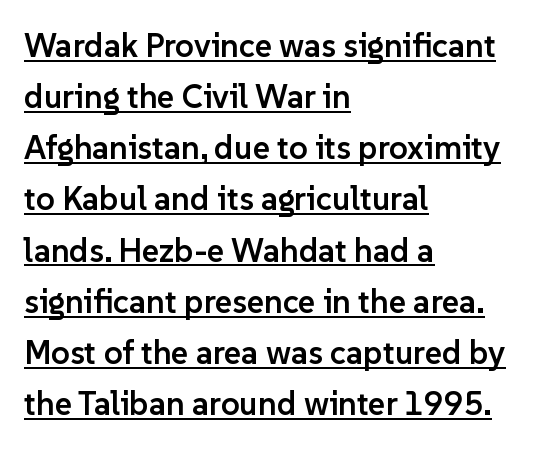
The image shows 33 px semibold sans-serif type, upright; set left-aligned, normal line spacing (1.55x), normal letter spacing, underlined; low stroke contrast and a medium x-height.
